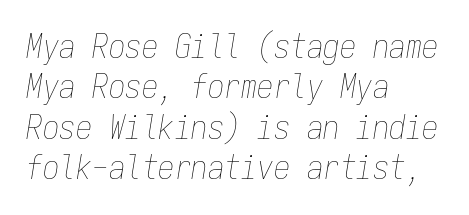
No extra ink here — the face is not bold. Quick note: italic. Nobody drew a line under any word here. Tracking here is standard; glyphs follow each other at the usual distance.
